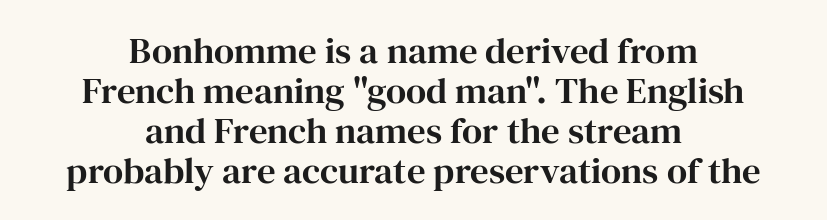
Q: Is the text italic (slanted)? A: No, it is upright.
Q: Is the typeface a serif or a sans-serif typeface? A: Serif.
Q: Is the text underlined? A: No.
Q: How is the paragraph aligned? A: Centered.
Q: Is the spacing between letters normal or unusually wide? A: Normal.
Q: Is the spacing between lines tight, normal or loose? A: Tight.
Q: Width (condensed, normal, or wide)? A: Normal.
Q: Stroke contrast? A: High.
Q: x-height? A: Medium.
Q: Monospaced? A: No.
